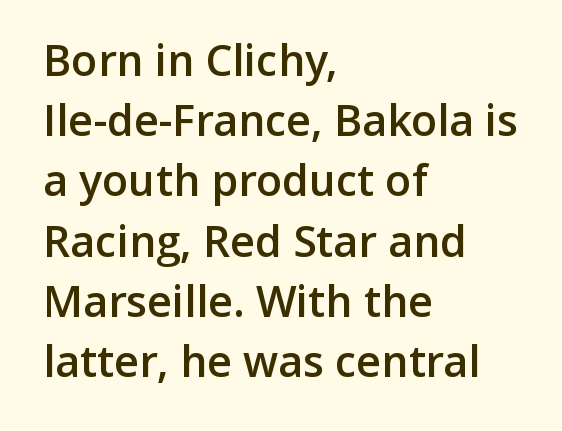
{"serif": "no", "italic": "no", "bold": "semi", "weight": "semibold", "width": "normal", "stroke_contrast": "low", "x_height": "medium", "monospaced": "no", "underline": "no", "align": "left", "line_spacing": "normal", "line_spacing_ratio": 1.4, "letter_spacing": "normal", "letter_spacing_em": 0.0, "glyph_px": 43}
